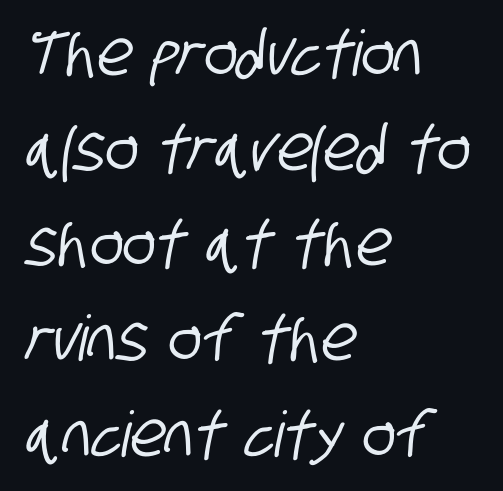
Q: Is the typeface a serif or a sans-serif typeface? A: Sans-serif.
Q: Is the text underlined? A: No.
Q: How is the paragraph aligned? A: Left-aligned.
Q: Is the spacing between letters normal or unusually wide? A: Normal.
Q: Is the spacing between lines tight, normal or loose? A: Normal.
Q: Width (condensed, normal, or wide)? A: Condensed.
Q: Stroke contrast? A: Low.
Q: x-height? A: Large.
Q: Monospaced? A: No.
